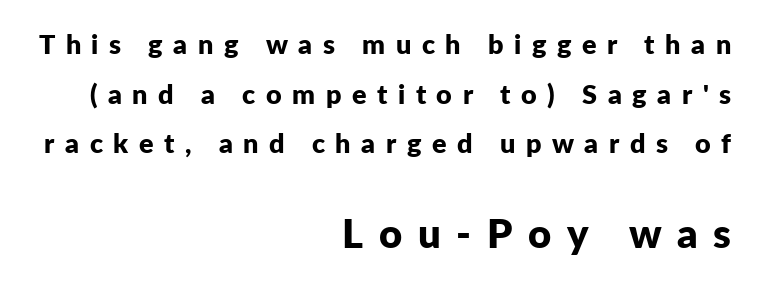
You could not count columns in this text — the font is proportionally spaced. Compared with a flush-left layout, this one pins lines to the opposite, right side. Look at the tracking — it's clearly loosened, letters drifting apart. Clear beneath every line of the passage. Check where the strokes stop: nothing finishes them off — pure sans.
